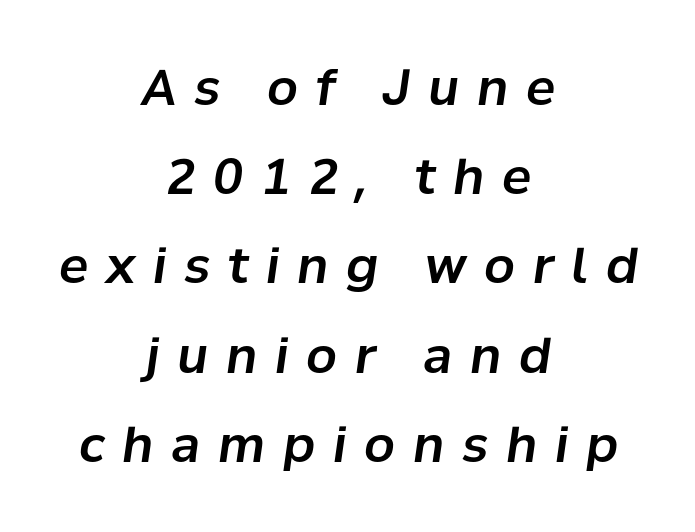
The image shows 49 px text type, italic (leaning right); set centered, line spacing 1.82x, unusually wide letter spacing (+0.36 em), not underlined; low stroke contrast and a medium x-height.
